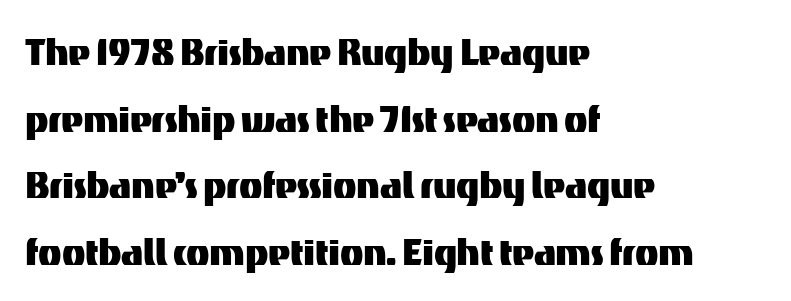
The image shows 48 px sans-serif type, upright; set left-aligned, normal line spacing (1.39x), normal letter spacing, not underlined; medium stroke contrast and a medium x-height.
